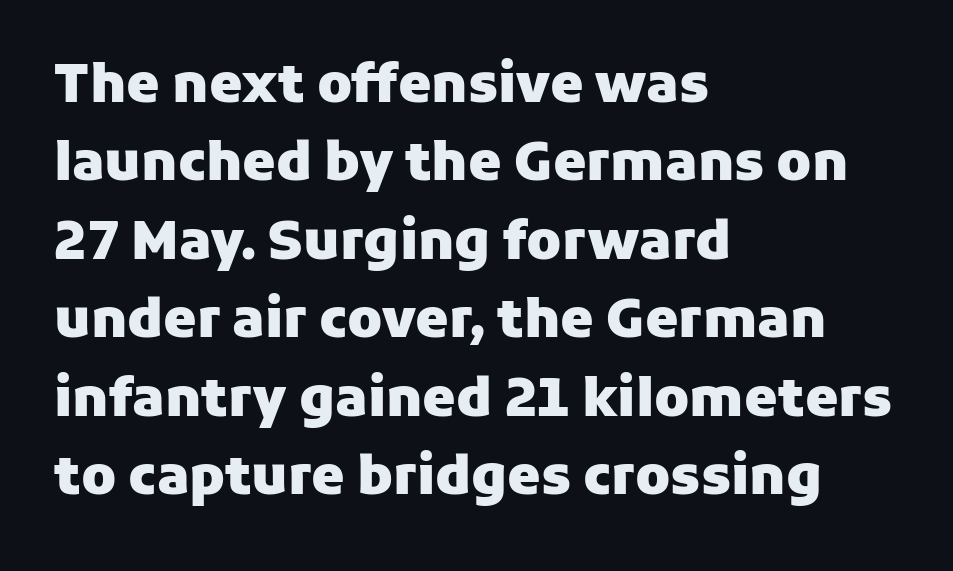
The image shows 53 px heavy sans-serif type, upright; set left-aligned, normal line spacing (1.48x), normal letter spacing, not underlined; low stroke contrast and a medium x-height.
